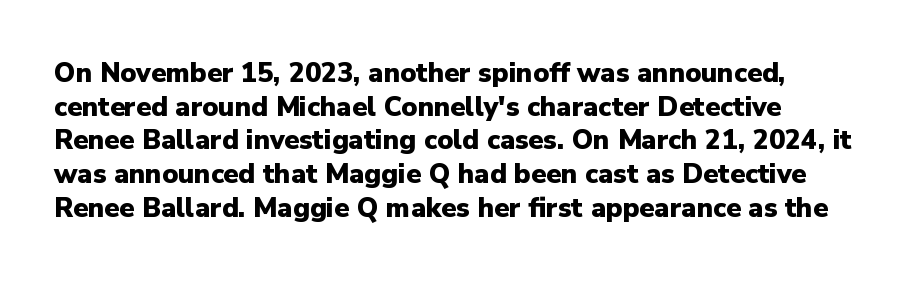
The image shows 27 px bold type, upright; set normal line spacing (1.25x), normal letter spacing, not underlined.
